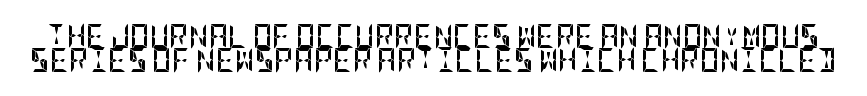
The image shows 24 px bold type, upright; set tight line spacing (0.98x), normal letter spacing, not underlined.
